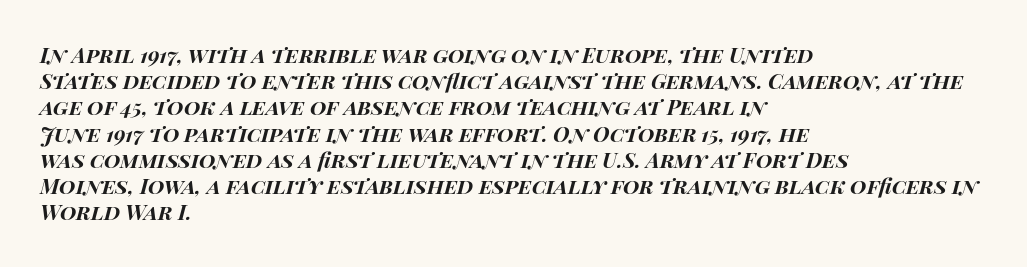
The leading is moderate, giving the passage an even texture. Notice how the stems are inclined rather than vertical — that's the hallmark of italics. Thick stems and heavy bowls — unmistakably bold. Words appear dense and cohesive because spacing is normal. The space directly below the letters is spotless.
